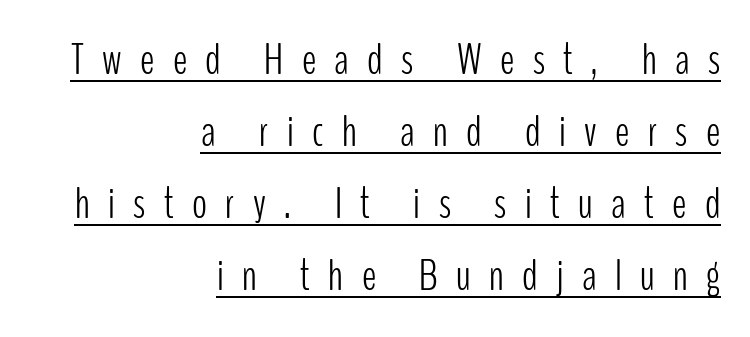
The image shows 44 px light, condensed sans-serif type, upright; set right-aligned, normal line spacing (1.64x), unusually wide letter spacing (+0.42 em), underlined; low stroke contrast and a medium x-height.
